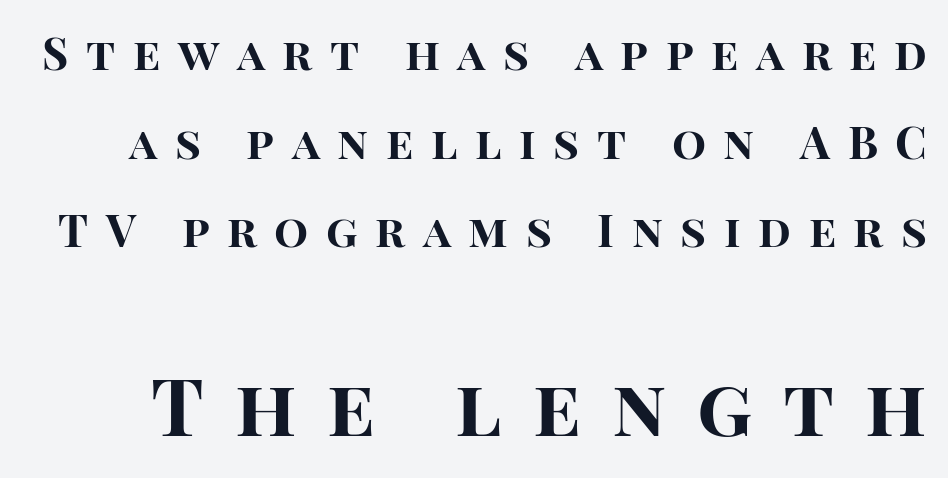
The image shows 79 px bold sans-serif type, upright; set loose line spacing (1.97x), unusually wide letter spacing (+0.39 em), not underlined; the second (bottom) block is 1.76x larger; high stroke contrast and a large x-height.
